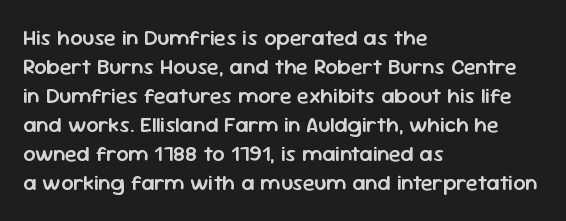
{"italic": "no", "bold": "semi", "underline": "no", "align": "left", "line_spacing": "normal", "line_spacing_ratio": 1.32, "letter_spacing": "normal", "letter_spacing_em": 0.0, "glyph_px": 22}
